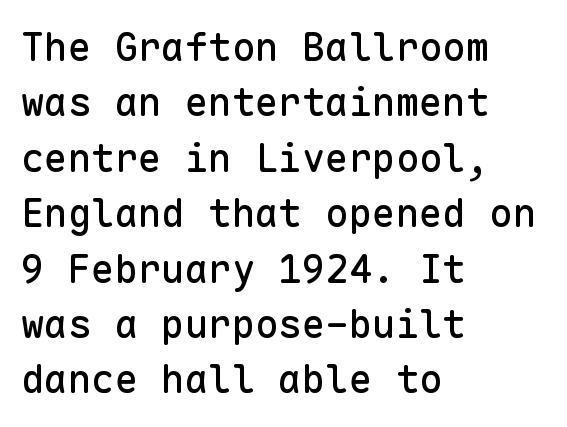
{"serif": "no", "italic": "no", "width": "normal", "stroke_contrast": "low", "x_height": "medium", "monospaced": "yes", "underline": "no", "align": "left", "line_spacing": "normal", "line_spacing_ratio": 1.42, "letter_spacing": "normal", "letter_spacing_em": 0.0, "glyph_px": 39}
